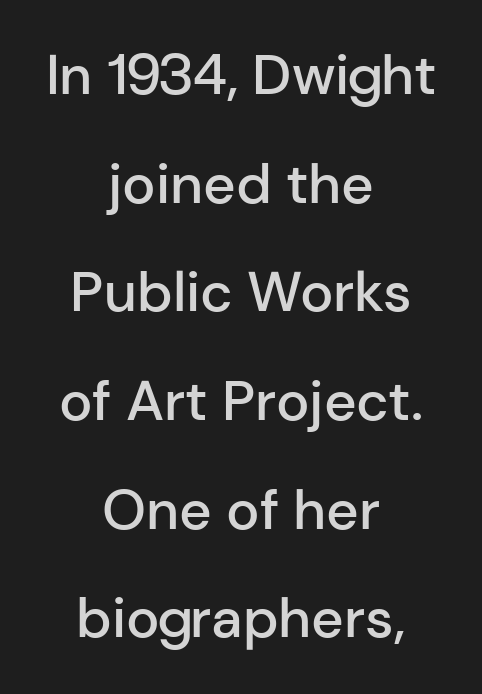
{"serif": "no", "italic": "no", "bold": "semi", "weight": "semibold", "width": "normal", "stroke_contrast": "low", "x_height": "medium", "monospaced": "no", "underline": "no", "align": "center", "line_spacing": "loose", "line_spacing_ratio": 1.94, "letter_spacing": "normal", "letter_spacing_em": 0.0, "glyph_px": 56}
